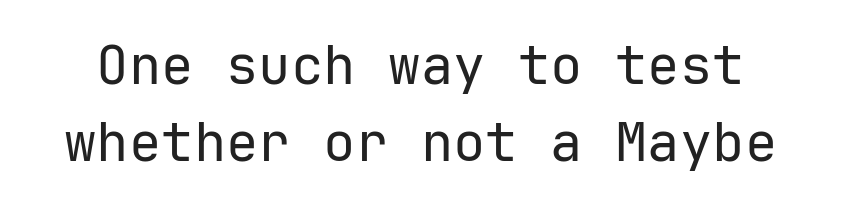
Q: Is the text bold? A: No.
Q: Is the text italic (slanted)? A: No, it is upright.
Q: Is the typeface a serif or a sans-serif typeface? A: Sans-serif.
Q: Is the text underlined? A: No.
Q: Is the spacing between letters normal or unusually wide? A: Normal.
Q: Is the spacing between lines tight, normal or loose? A: Normal.
Q: Width (condensed, normal, or wide)? A: Normal.
Q: Stroke contrast? A: Low.
Q: x-height? A: Medium.
Q: Monospaced? A: Yes.
